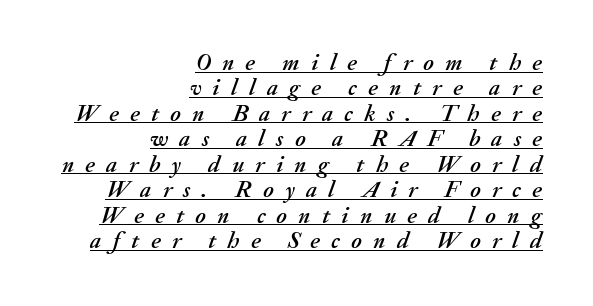
{"italic": "yes", "lean": "right", "slant_degrees": 20, "underline": "yes", "align": "right", "line_spacing": "tight", "line_spacing_ratio": 1.06, "letter_spacing": "wide", "letter_spacing_em": 0.47, "glyph_px": 24}
